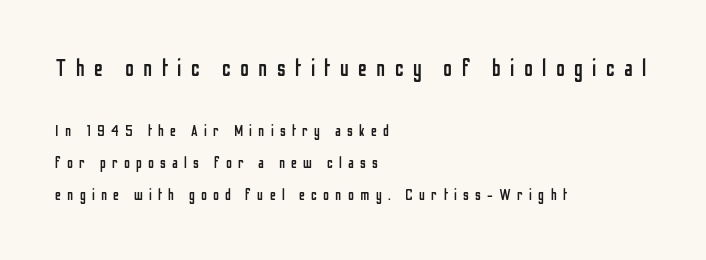
{"italic": "no", "bold": "no", "underline": "no", "align": "left", "line_spacing": "loose", "line_spacing_ratio": 2.0, "letter_spacing": "wide", "letter_spacing_em": 0.39, "larger_block": "first", "size_ratio": 1.5, "glyph_px": 24}
